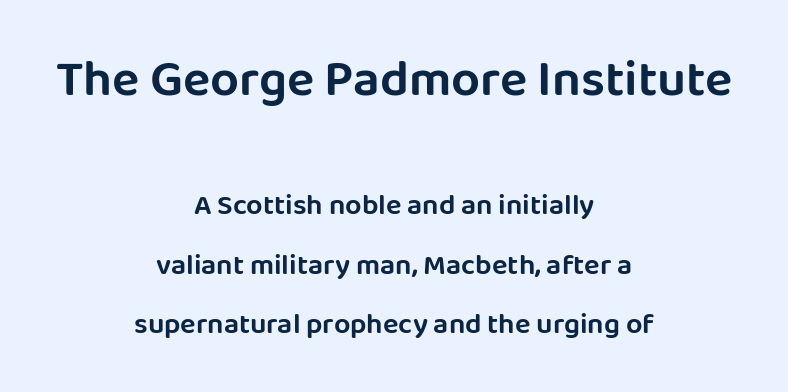
Q: Is the text italic (slanted)? A: No, it is upright.
Q: Is the typeface a serif or a sans-serif typeface? A: Sans-serif.
Q: Is the text underlined? A: No.
Q: How is the paragraph aligned? A: Centered.
Q: Is the spacing between letters normal or unusually wide? A: Normal.
Q: Is the spacing between lines tight, normal or loose? A: Loose.
Q: Which block of text is set in a larger size, the first (top) or the second (bottom)? A: The first (top) one.
Q: Width (condensed, normal, or wide)? A: Normal.
Q: Stroke contrast? A: Low.
Q: x-height? A: Large.
Q: Monospaced? A: No.
